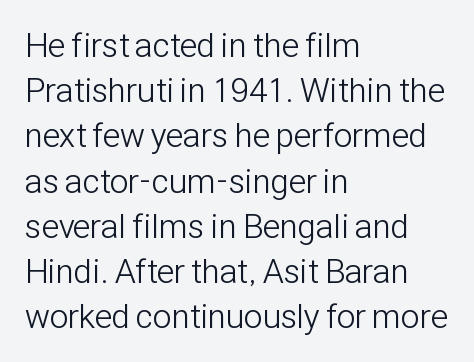
The lettering stays uniformly vertical, giving the passage a roman look. These lines stack with their left ends in a neat column. Varying glyph widths throughout — classic text-font behaviour. The rendering uses a moderate line-height, typical for paragraphs. This sample uses a sans-serif face.
